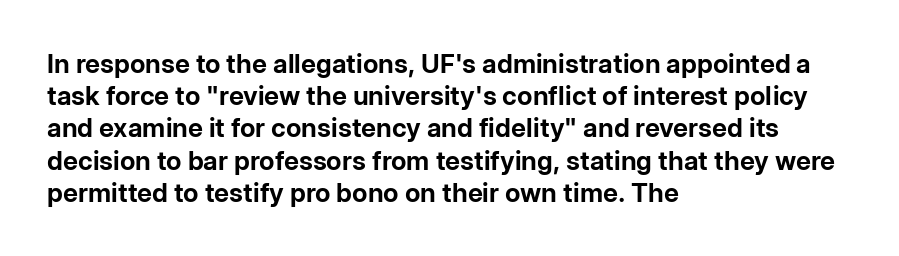
{"italic": "no", "bold": "yes", "underline": "no", "align": "left", "line_spacing_ratio": 1.24, "letter_spacing": "normal", "letter_spacing_em": 0.0, "glyph_px": 26}
